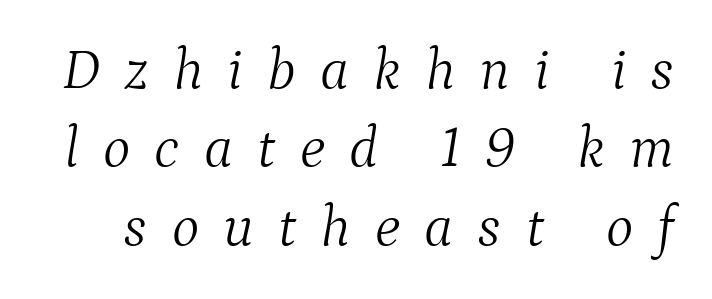
The image shows 58 px light serif type, italic (leaning right); set normal line spacing (1.35x), unusually wide letter spacing (+0.42 em), not underlined; medium stroke contrast and a medium x-height.
